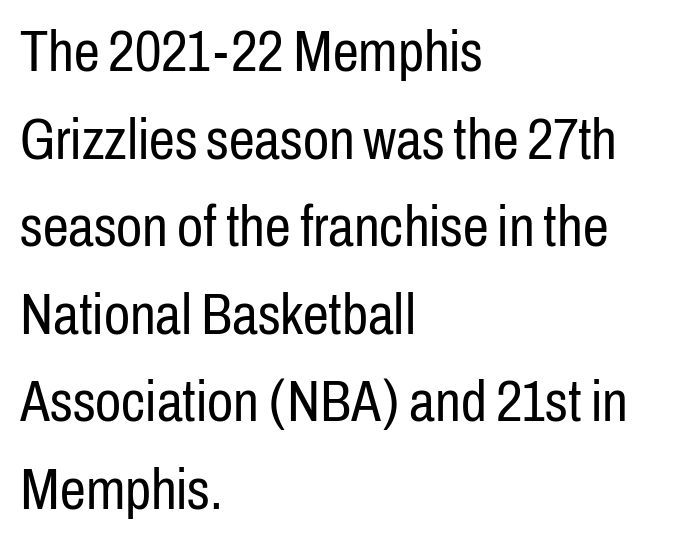
{"serif": "no", "italic": "no", "bold": "no", "weight": "regular", "width": "condensed", "stroke_contrast": "low", "x_height": "medium", "monospaced": "no", "underline": "no", "align": "left", "line_spacing": "normal", "line_spacing_ratio": 1.51, "letter_spacing": "normal", "letter_spacing_em": 0.0, "glyph_px": 58}
